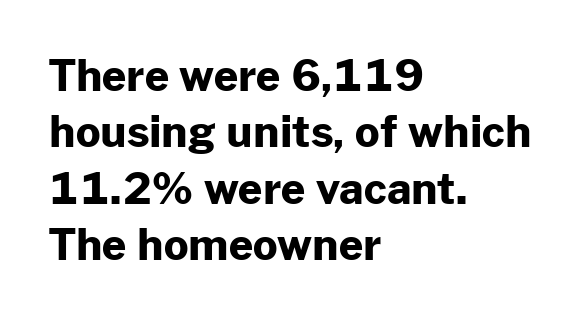
The image shows 43 px bold sans-serif type, upright; set left-aligned, normal line spacing (1.31x), normal letter spacing, not underlined; low stroke contrast and a medium x-height.
